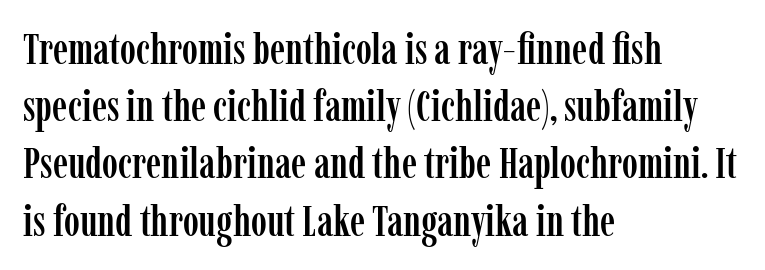
Q: Is the text italic (slanted)? A: No, it is upright.
Q: Is the typeface a serif or a sans-serif typeface? A: Serif.
Q: Is the text underlined? A: No.
Q: How is the paragraph aligned? A: Left-aligned.
Q: Is the spacing between letters normal or unusually wide? A: Normal.
Q: Is the spacing between lines tight, normal or loose? A: Normal.
Q: Width (condensed, normal, or wide)? A: Condensed.
Q: Stroke contrast? A: Low.
Q: x-height? A: Medium.
Q: Monospaced? A: No.
